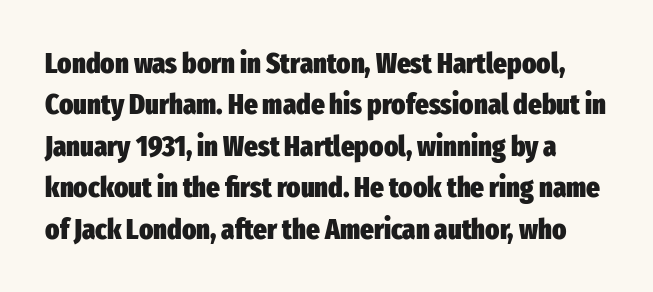
Q: Is the text bold? A: Yes.
Q: Is the text italic (slanted)? A: No, it is upright.
Q: Is the typeface a serif or a sans-serif typeface? A: Sans-serif.
Q: Is the text underlined? A: No.
Q: Is the spacing between letters normal or unusually wide? A: Normal.
Q: Is the spacing between lines tight, normal or loose? A: Normal.
Q: Width (condensed, normal, or wide)? A: Condensed.
Q: Stroke contrast? A: Low.
Q: x-height? A: Medium.
Q: Monospaced? A: No.
